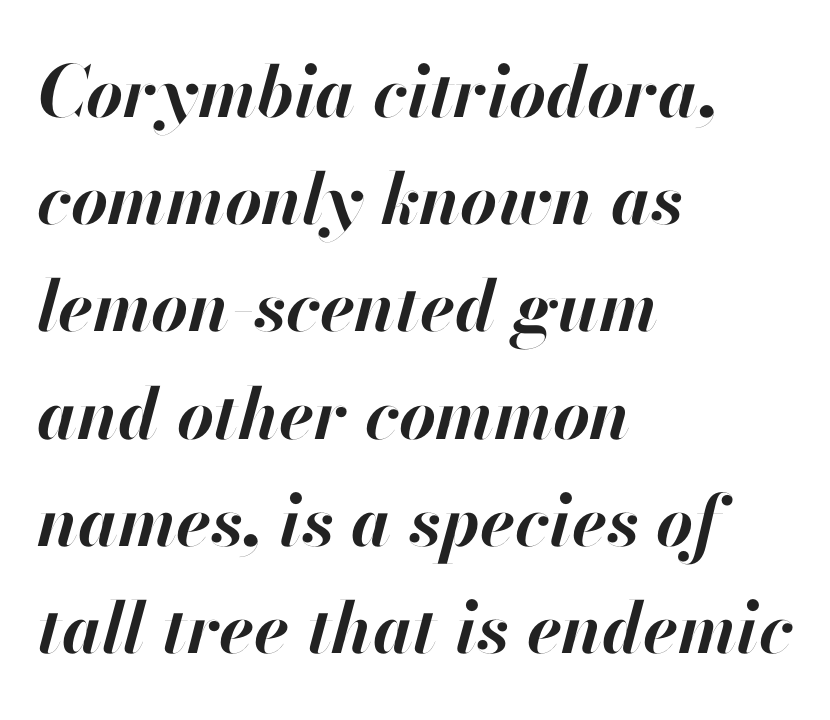
The image shows 71 px bold type, italic (leaning right); set left-aligned, normal line spacing (1.51x), normal letter spacing, not underlined; high stroke contrast and a small x-height.
